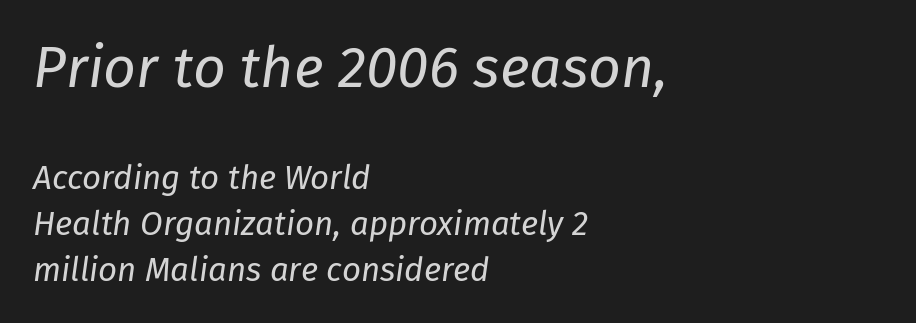
Q: Is the text bold? A: No.
Q: Is the text italic (slanted)? A: Yes, it leans right by about 8 degrees.
Q: Is the text underlined? A: No.
Q: How is the paragraph aligned? A: Left-aligned.
Q: Is the spacing between letters normal or unusually wide? A: Normal.
Q: Is the spacing between lines tight, normal or loose? A: Normal.
Q: Which block of text is set in a larger size, the first (top) or the second (bottom)? A: The first (top) one.
Q: Width (condensed, normal, or wide)? A: Normal.
Q: Stroke contrast? A: Low.
Q: x-height? A: Medium.
Q: Monospaced? A: No.
